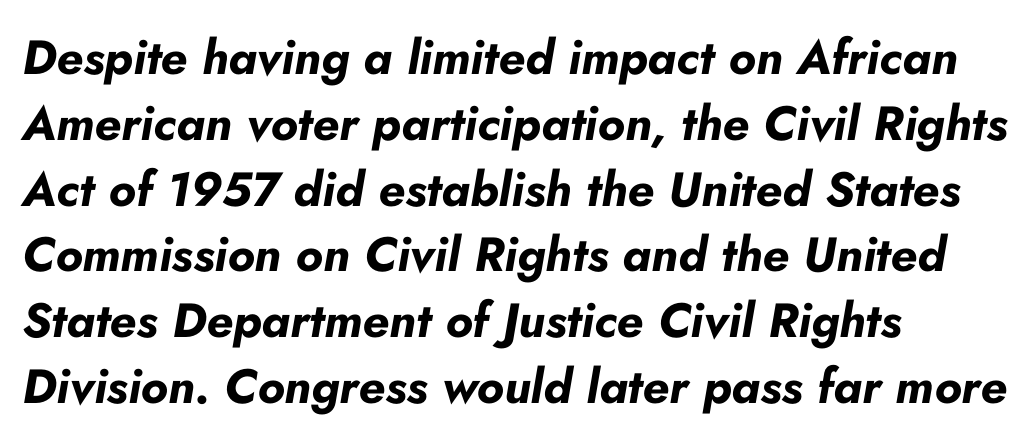
The image shows 48 px bold type, italic (leaning right); set left-aligned, normal line spacing (1.37x), normal letter spacing, not underlined; low stroke contrast and a small x-height.
